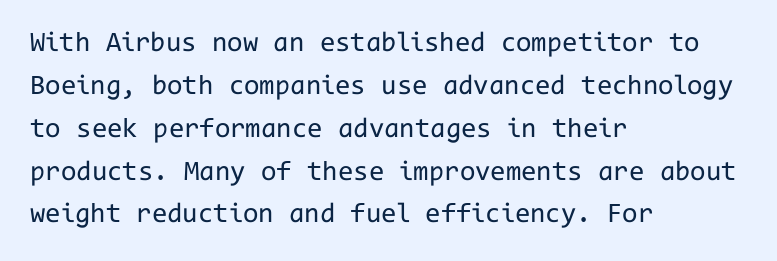
{"serif": "no", "italic": "no", "bold": "no", "weight": "regular", "width": "normal", "stroke_contrast": "low", "x_height": "medium", "monospaced": "yes", "underline": "no", "align": "left", "line_spacing": "normal", "line_spacing_ratio": 1.53, "letter_spacing": "normal", "letter_spacing_em": 0.0, "glyph_px": 28}
